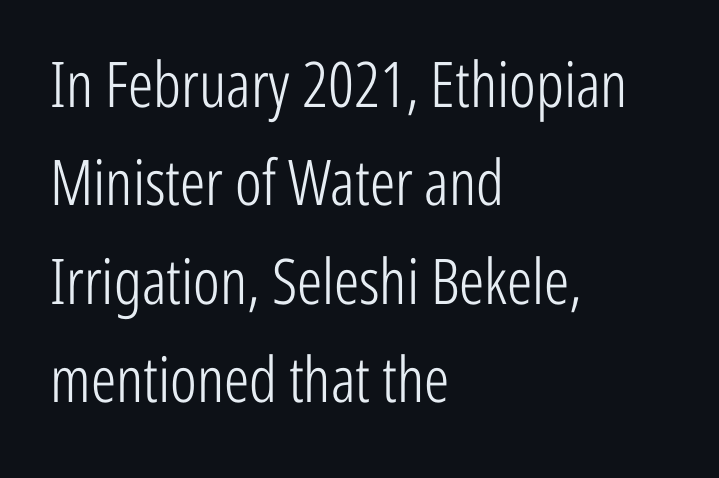
Q: Is the text bold? A: No.
Q: Is the text italic (slanted)? A: No, it is upright.
Q: Is the typeface a serif or a sans-serif typeface? A: Sans-serif.
Q: Is the text underlined? A: No.
Q: How is the paragraph aligned? A: Left-aligned.
Q: Is the spacing between letters normal or unusually wide? A: Normal.
Q: Is the spacing between lines tight, normal or loose? A: Normal.
Q: Width (condensed, normal, or wide)? A: Condensed.
Q: Stroke contrast? A: Low.
Q: x-height? A: Medium.
Q: Monospaced? A: No.
